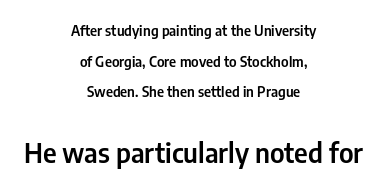
{"italic": "no", "underline": "no", "align": "center", "line_spacing": "loose", "line_spacing_ratio": 2.19, "letter_spacing": "normal", "letter_spacing_em": 0.0, "larger_block": "second", "size_ratio": 1.93, "glyph_px": 27}
